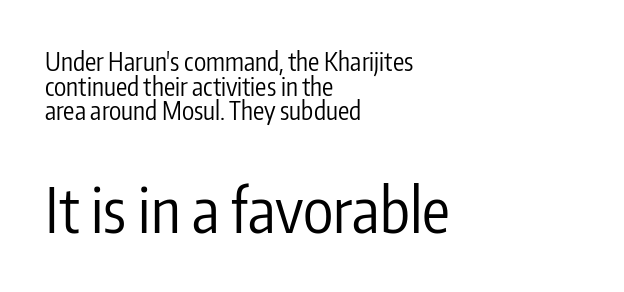
{"serif": "no", "italic": "no", "bold": "no", "weight": "regular", "width": "condensed", "stroke_contrast": "low", "x_height": "medium", "monospaced": "no", "underline": "no", "align": "left", "line_spacing": "tight", "line_spacing_ratio": 0.99, "letter_spacing": "normal", "letter_spacing_em": 0.0, "larger_block": "second", "size_ratio": 2.48, "glyph_px": 62}
